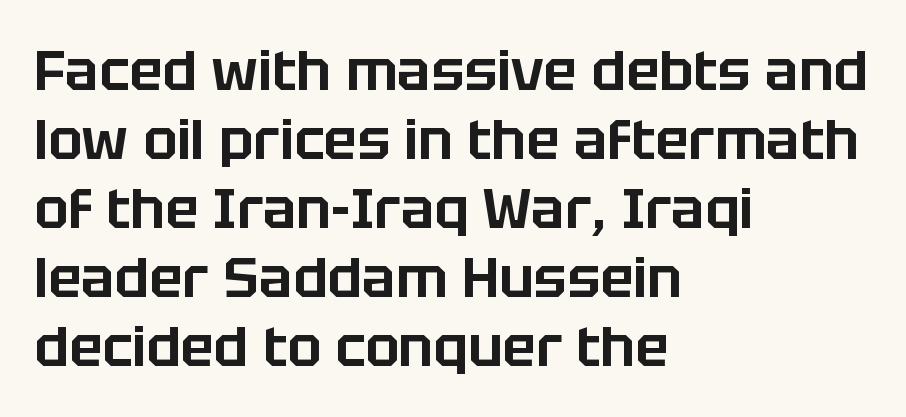
The image shows 56 px sans-serif type, upright; set left-aligned, line spacing 1.23x, normal letter spacing, not underlined; low stroke contrast and a large x-height.
